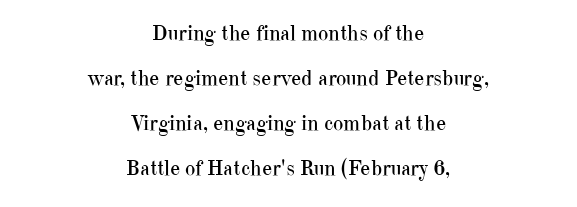
The lettering holds an erect, upright posture throughout. The type is set solid horizontally, with unmodified tracking. The glyphs are unaccompanied by any horizontal stroke below them. Compared with typical paragraphs, the rows here are farther apart. Weight class: somewhere from thin through regular. The setting favours the middle, as headings and verse often do.
